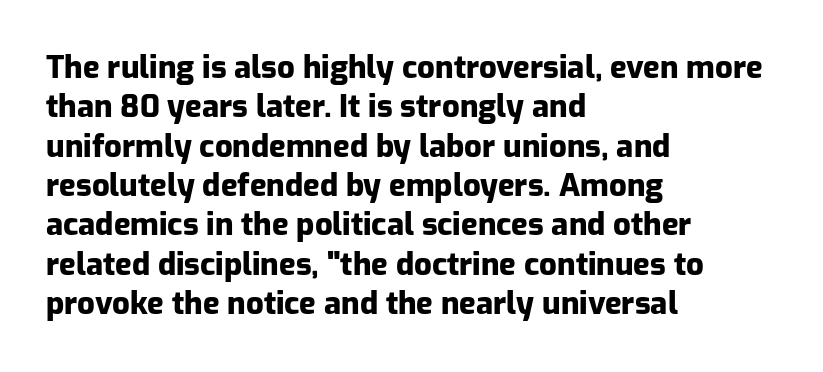
Characters remain perfectly vertical along every line. What stands out about the letter spacing? Nothing — it is the standard amount. Leftover space on each line is placed entirely after the last word. The string is rendered with underlining switched off. Typographically, this falls in the sans-serif category. The rows are spaced the way most documents space them.
